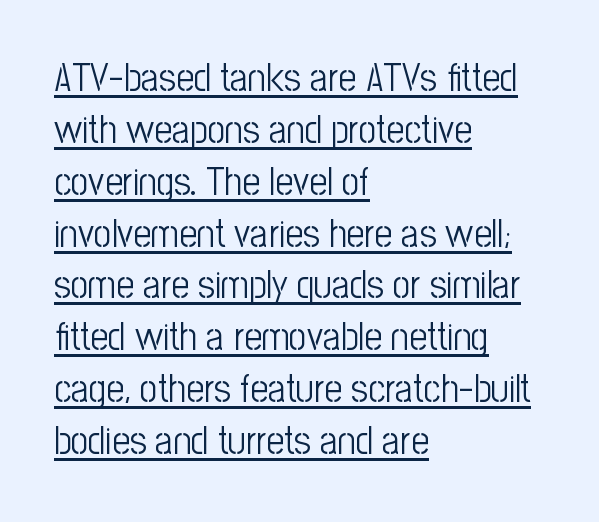
Q: Is the text bold? A: No.
Q: Is the text italic (slanted)? A: No, it is upright.
Q: Is the typeface a serif or a sans-serif typeface? A: Sans-serif.
Q: Is the text underlined? A: Yes.
Q: How is the paragraph aligned? A: Left-aligned.
Q: Is the spacing between letters normal or unusually wide? A: Normal.
Q: Is the spacing between lines tight, normal or loose? A: Normal.
Q: Width (condensed, normal, or wide)? A: Condensed.
Q: Stroke contrast? A: Low.
Q: x-height? A: Medium.
Q: Monospaced? A: No.
